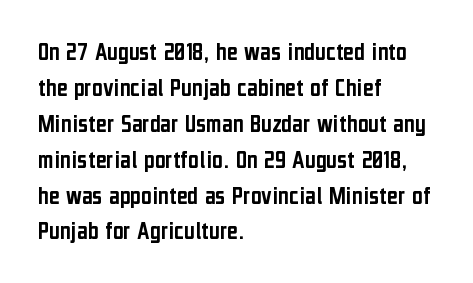
The image shows 26 px text type, upright; set left-aligned, normal line spacing (1.38x), normal letter spacing, not underlined.
